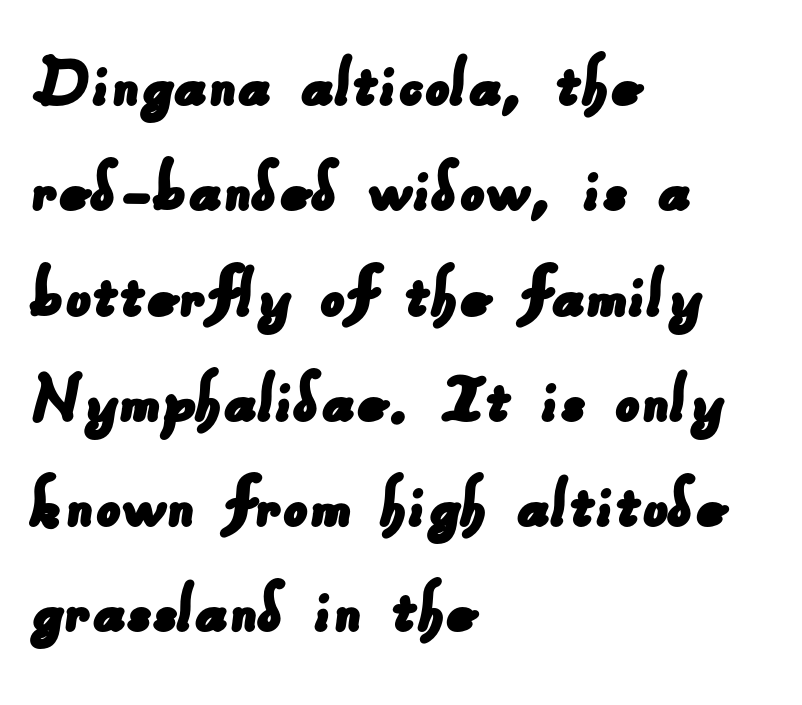
The image shows 78 px sans-serif type; set left-aligned, normal line spacing (1.35x), normal letter spacing, not underlined; low stroke contrast and a small x-height.
